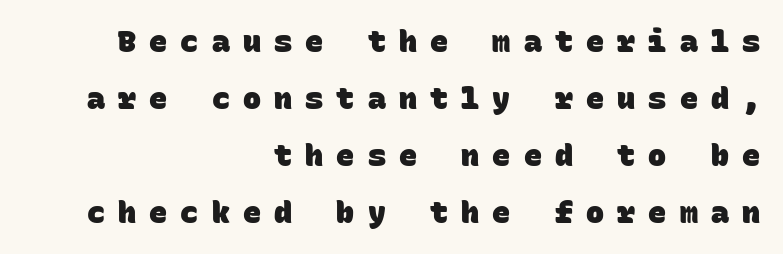
{"serif": "no", "bold": "yes", "weight": "heavy", "width": "normal", "stroke_contrast": "low", "x_height": "large", "monospaced": "yes", "underline": "no", "align": "right", "line_spacing": "loose", "line_spacing_ratio": 1.9, "letter_spacing": "wide", "letter_spacing_em": 0.44, "glyph_px": 30}
